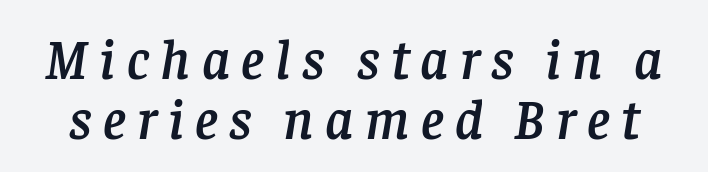
{"serif": "yes", "italic": "yes", "lean": "right", "slant_degrees": 8, "width": "normal", "stroke_contrast": "low", "x_height": "large", "monospaced": "no", "underline": "no", "line_spacing": "tight", "line_spacing_ratio": 1.07, "letter_spacing": "wide", "letter_spacing_em": 0.2, "glyph_px": 56}
